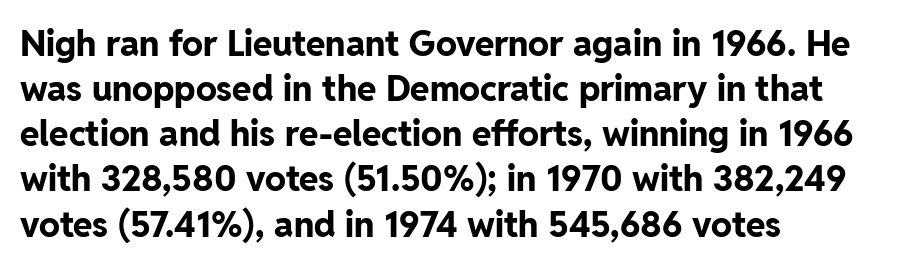
{"serif": "no", "italic": "no", "bold": "yes", "weight": "bold", "width": "normal", "stroke_contrast": "low", "x_height": "medium", "monospaced": "no", "underline": "no", "align": "left", "line_spacing": "normal", "line_spacing_ratio": 1.29, "letter_spacing": "normal", "letter_spacing_em": 0.0, "glyph_px": 35}
